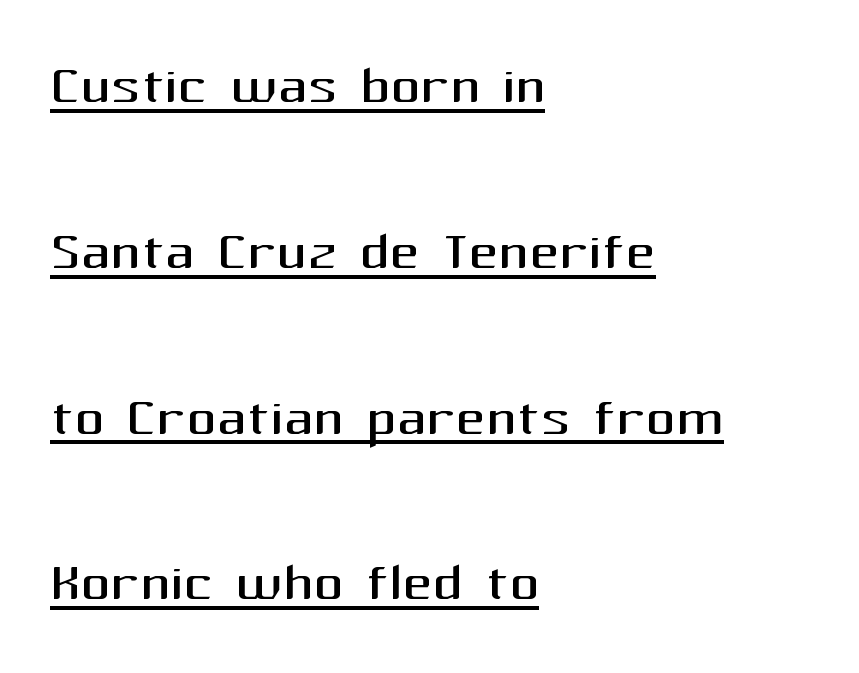
{"serif": "no", "italic": "no", "bold": "no", "weight": "regular", "width": "normal", "stroke_contrast": "medium", "x_height": "medium", "monospaced": "no", "underline": "yes", "align": "left", "line_spacing": "loose", "line_spacing_ratio": 2.24, "letter_spacing": "normal", "letter_spacing_em": 0.0, "glyph_px": 74}
